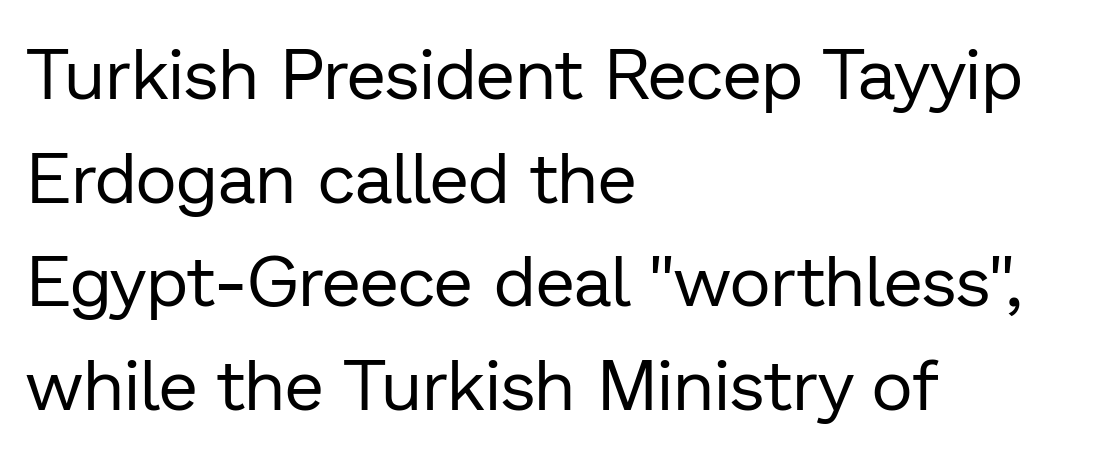
The image shows 71 px regular-weight sans-serif type, upright; set left-aligned, normal line spacing (1.46x), normal letter spacing, not underlined; low stroke contrast and a medium x-height.
